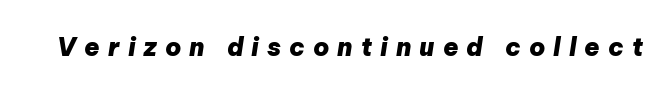
Descender tails drop into unmarked territory. A full-strength bold gives these letters their thick strokes. It's the slanting kind of type. How are the letters spaced? Widely, with obvious added tracking.
